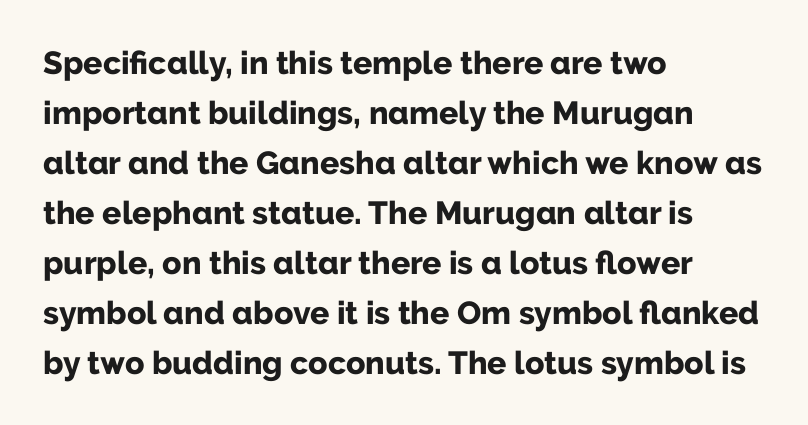
{"serif": "no", "italic": "no", "bold": "yes", "weight": "bold", "width": "normal", "stroke_contrast": "low", "x_height": "medium", "monospaced": "no", "underline": "no", "align": "left", "line_spacing": "normal", "line_spacing_ratio": 1.56, "letter_spacing": "normal", "letter_spacing_em": 0.0, "glyph_px": 32}
